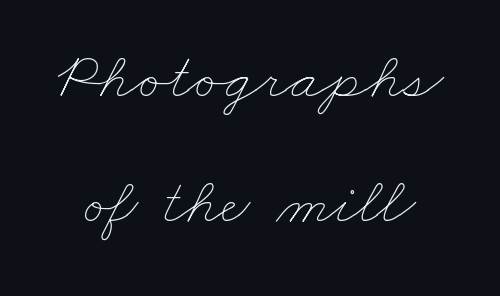
{"bold": "no", "weight": "thin", "width": "wide", "stroke_contrast": "low", "x_height": "small", "monospaced": "no", "underline": "no", "line_spacing": "loose", "line_spacing_ratio": 1.93, "letter_spacing": "normal", "letter_spacing_em": 0.0, "glyph_px": 65}
